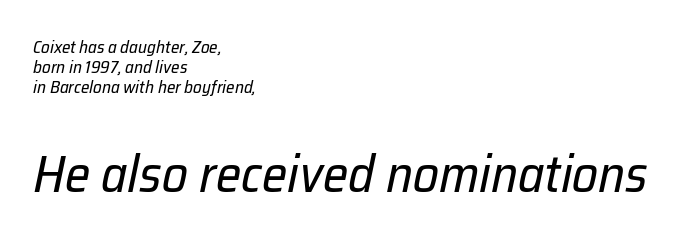
Q: Is the text bold? A: No.
Q: Is the text italic (slanted)? A: Yes, it leans right by about 12 degrees.
Q: Is the text underlined? A: No.
Q: How is the paragraph aligned? A: Left-aligned.
Q: Is the spacing between letters normal or unusually wide? A: Normal.
Q: Which block of text is set in a larger size, the first (top) or the second (bottom)? A: The second (bottom) one.
Q: Width (condensed, normal, or wide)? A: Normal.
Q: Stroke contrast? A: Low.
Q: x-height? A: Medium.
Q: Monospaced? A: No.
